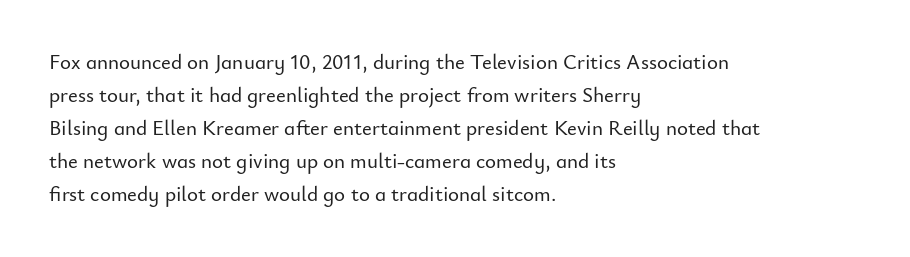
{"italic": "no", "underline": "no", "align": "left", "line_spacing": "normal", "line_spacing_ratio": 1.57, "letter_spacing": "normal", "letter_spacing_em": 0.0, "glyph_px": 21}
